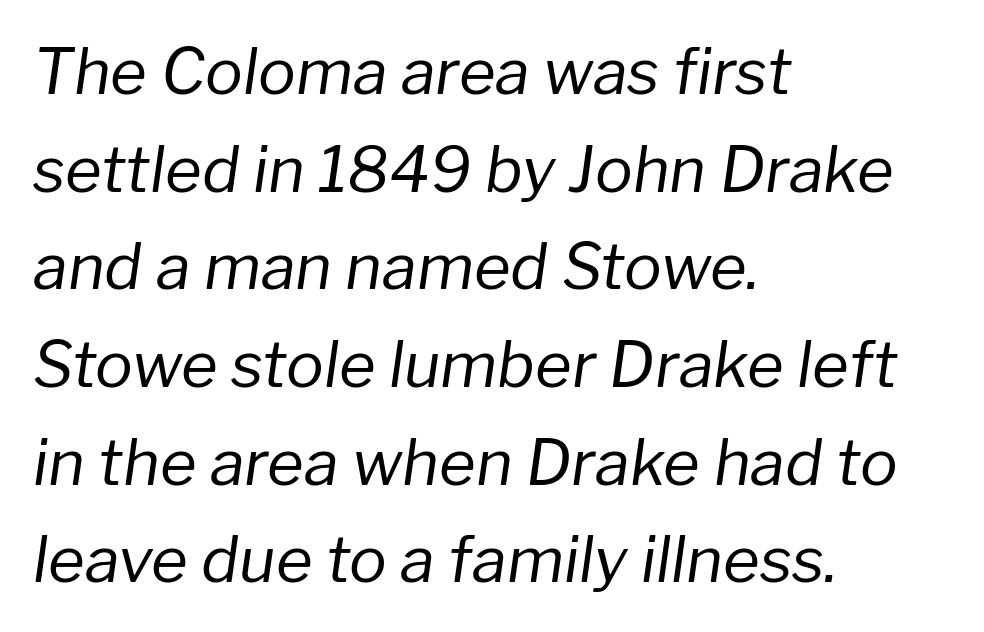
Q: Is the text bold? A: No.
Q: Is the text italic (slanted)? A: Yes, it leans right by about 8 degrees.
Q: Is the text underlined? A: No.
Q: How is the paragraph aligned? A: Left-aligned.
Q: Is the spacing between letters normal or unusually wide? A: Normal.
Q: Is the spacing between lines tight, normal or loose? A: Normal.
Q: Width (condensed, normal, or wide)? A: Normal.
Q: Stroke contrast? A: Low.
Q: x-height? A: Medium.
Q: Monospaced? A: No.
